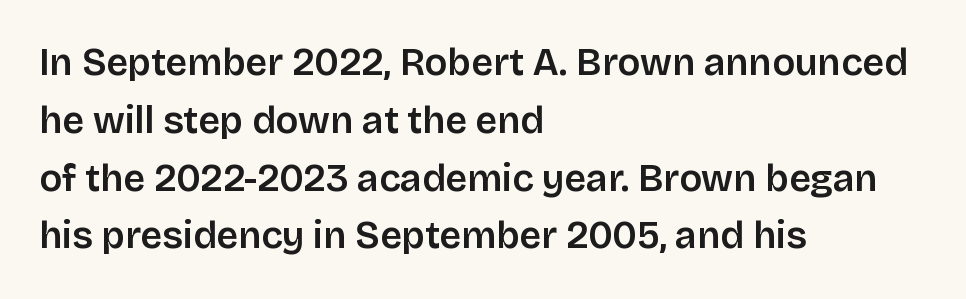
The image shows 38 px sans-serif type, upright; set left-aligned, normal line spacing (1.52x), normal letter spacing, not underlined; low stroke contrast and a large x-height.
